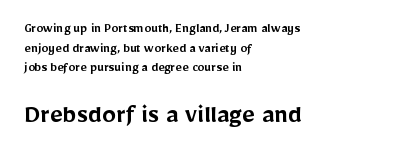
If you drew a ruler down the left edge, every line would touch it. Descenders are the only things crossing below the line. Caption: semibold face, moderately heavy strokes. Posture: vertical. The letters in the lower block stand taller than those in the block above. Interline gaps are of average width in this sample.
